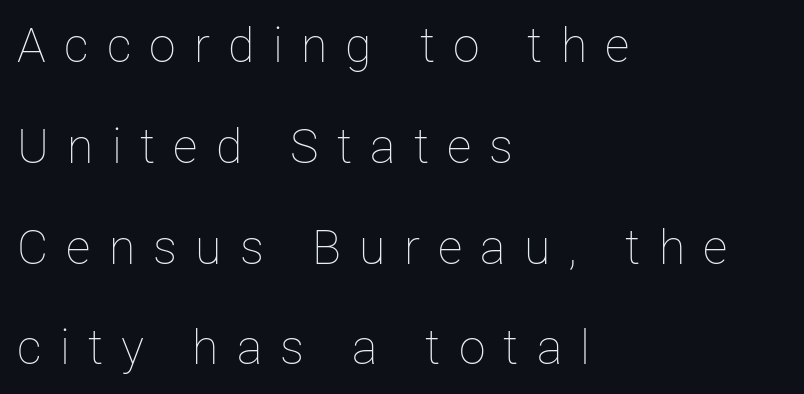
{"italic": "no", "bold": "no", "weight": "thin", "width": "normal", "stroke_contrast": "low", "x_height": "medium", "monospaced": "no", "underline": "no", "align": "left", "line_spacing": "loose", "line_spacing_ratio": 2.1, "letter_spacing": "wide", "letter_spacing_em": 0.38, "glyph_px": 48}
